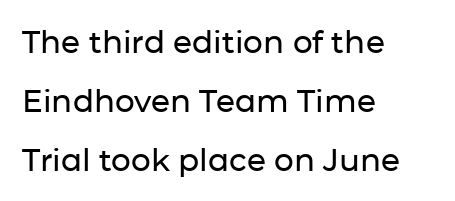
The image shows 31 px sans-serif type, upright; set left-aligned, loose line spacing (1.9x), normal letter spacing, not underlined; low stroke contrast and a medium x-height.
